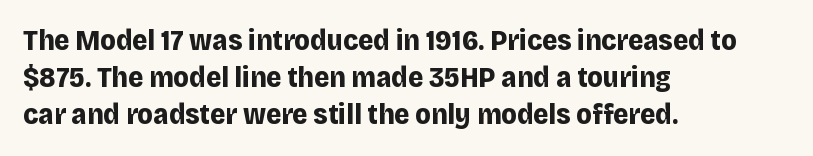
The image shows 29 px bold sans-serif type, upright; set left-aligned, normal line spacing (1.28x), normal letter spacing, not underlined; low stroke contrast and a large x-height.
